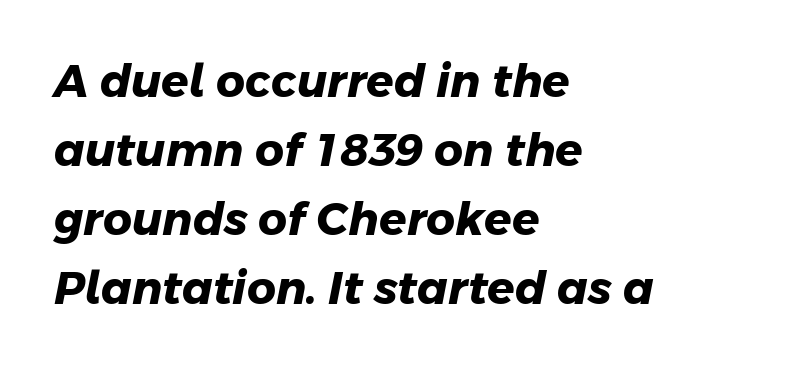
The image shows 45 px heavy sans-serif type; set left-aligned, normal line spacing (1.53x), normal letter spacing, not underlined; low stroke contrast and a medium x-height.
